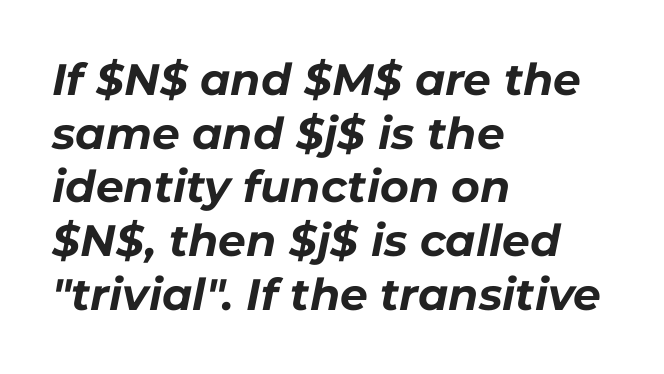
The image shows 44 px bold type, italic (leaning right); set left-aligned, line spacing 1.22x, normal letter spacing, not underlined; low stroke contrast and a medium x-height.
